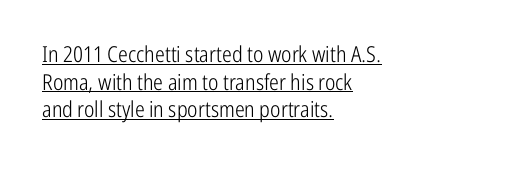
{"italic": "no", "bold": "no", "underline": "yes", "align": "left", "line_spacing": "normal", "line_spacing_ratio": 1.26, "letter_spacing": "normal", "letter_spacing_em": 0.0, "glyph_px": 22}
